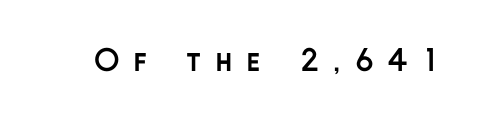
Look at the bottom of the vertical strokes: they stop flat, with no serifs. The font's upright variant was chosen for this text. Any mark beneath the type? The region is blank. Stroke thickness is high; the sample reads as a true bold.
